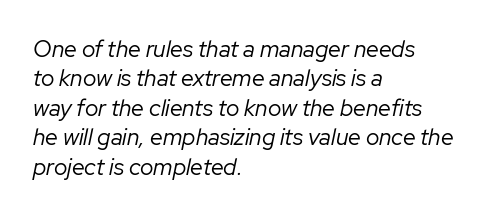
{"italic": "yes", "lean": "right", "slant_degrees": 12, "bold": "no", "underline": "no", "align": "left", "line_spacing": "normal", "line_spacing_ratio": 1.28, "letter_spacing": "normal", "letter_spacing_em": 0.0, "glyph_px": 23}
